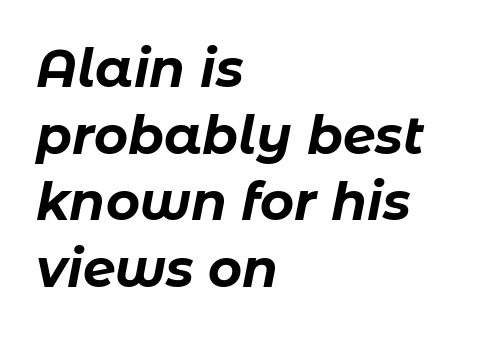
The space between consecutive lines is moderate. The letters are slanted; this is an italic face. Heft: maximum for text — a bold. The rendering anchors every line to the left-hand side.
